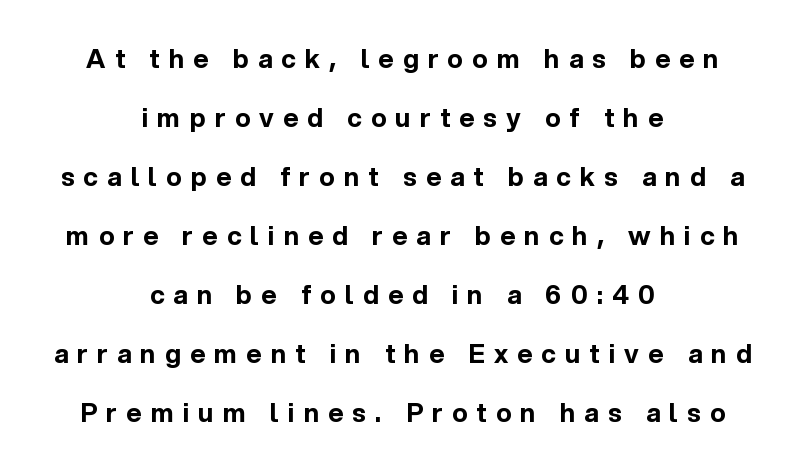
Q: Is the text bold? A: Yes.
Q: Is the text italic (slanted)? A: No, it is upright.
Q: Is the text underlined? A: No.
Q: How is the paragraph aligned? A: Centered.
Q: Is the spacing between letters normal or unusually wide? A: Unusually wide.
Q: Is the spacing between lines tight, normal or loose? A: Loose.
